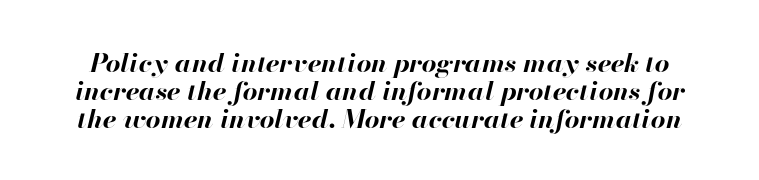
The image shows 26 px bold type, italic (leaning right); set tight line spacing (1.08x), normal letter spacing, not underlined.
